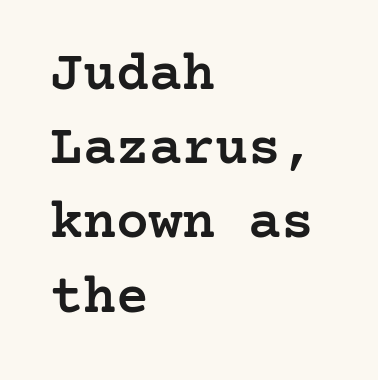
Rule under the text: the space is simply empty. Students, observe: this is what conventionally led text looks like. In terms of letterform style, serifs are clearly present. This is moderately heavy type, rendered in semibold.
